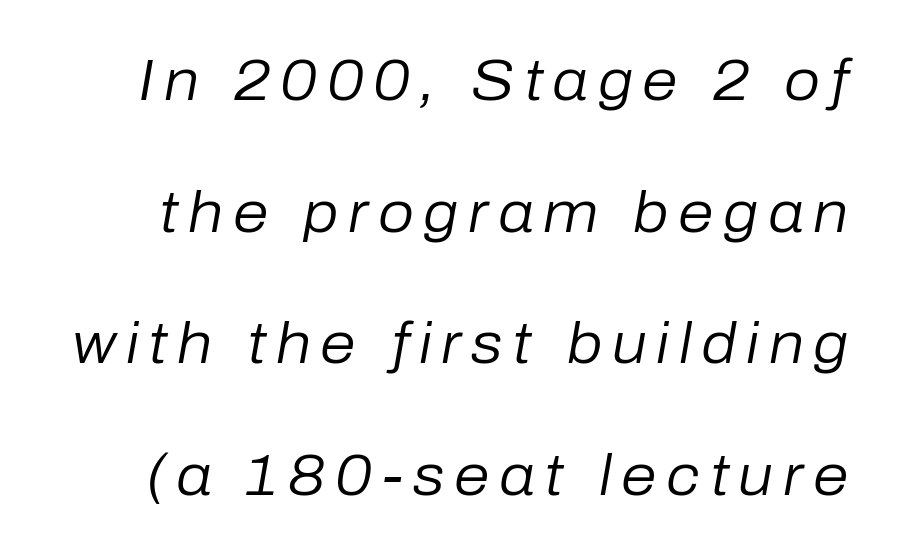
Observe the lean: these are italic letterforms. The passage shown stacks its lines with a broad gap. Clear beneath every line of the passage. The cut favours lightness, reaching ordinary text weight at its darkest. The letters advance in unequal steps, a hallmark of proportional type.
